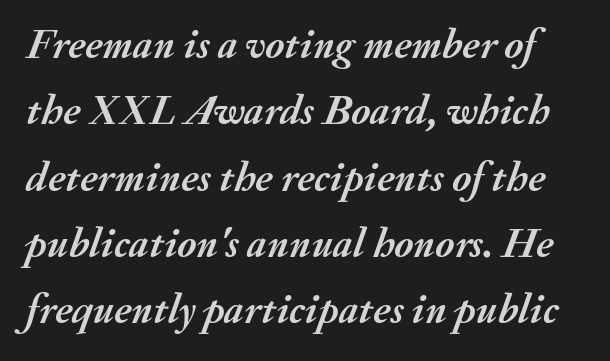
Q: Is the text bold? A: Yes.
Q: Is the text italic (slanted)? A: Yes, it leans right by about 20 degrees.
Q: Is the text underlined? A: No.
Q: Is the spacing between letters normal or unusually wide? A: Normal.
Q: Is the spacing between lines tight, normal or loose? A: Normal.
Q: Width (condensed, normal, or wide)? A: Normal.
Q: Stroke contrast? A: Medium.
Q: x-height? A: Small.
Q: Monospaced? A: No.
